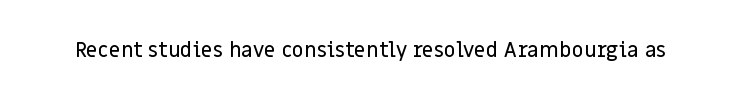
{"italic": "no", "underline": "no", "letter_spacing": "normal", "letter_spacing_em": 0.0, "glyph_px": 21}
